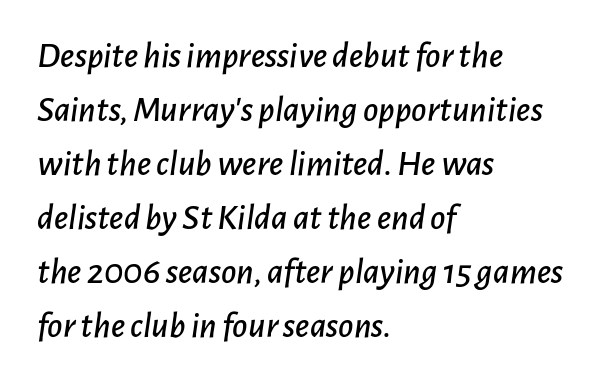
{"italic": "yes", "lean": "right", "slant_degrees": 7, "width": "normal", "stroke_contrast": "low", "x_height": "medium", "monospaced": "no", "underline": "no", "align": "left", "line_spacing": "normal", "line_spacing_ratio": 1.46, "letter_spacing": "normal", "letter_spacing_em": 0.0, "glyph_px": 37}
